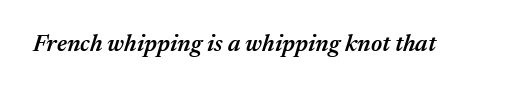
The image shows 24 px text type, italic (leaning right); set normal letter spacing, not underlined.
